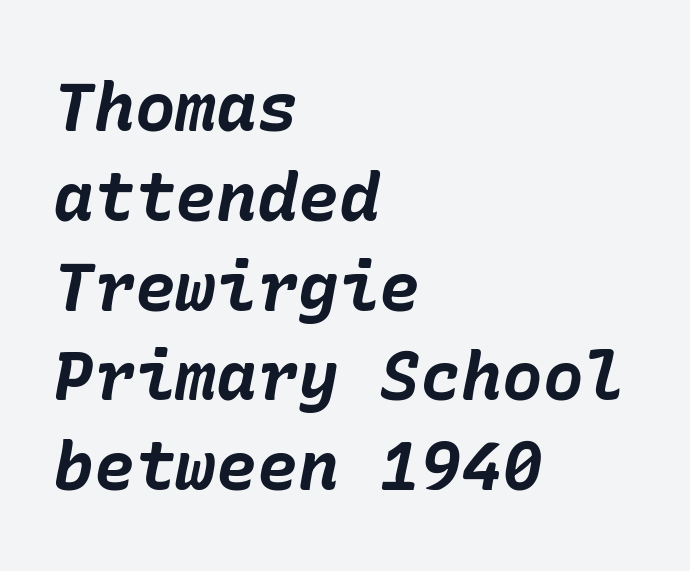
The image shows 68 px bold type, italic (leaning right); set left-aligned, normal line spacing (1.32x), normal letter spacing, not underlined; low stroke contrast and a medium x-height.
